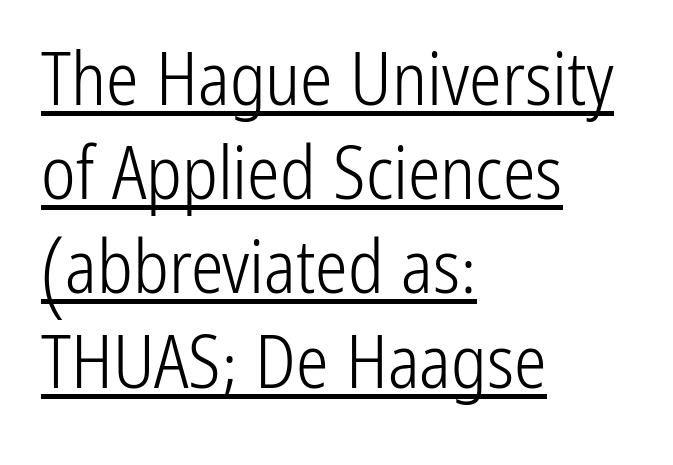
Left-aligned paragraph, ragged on the right. The strokes are not fattened; the text isn't bold. Regarding leading, the lines here are spaced in the standard way. Proportional: the letters do not fall into vertical columns. No italicization has been applied; the sample stays upright. Honestly, the letter spacing is just normal — you wouldn't notice it.
